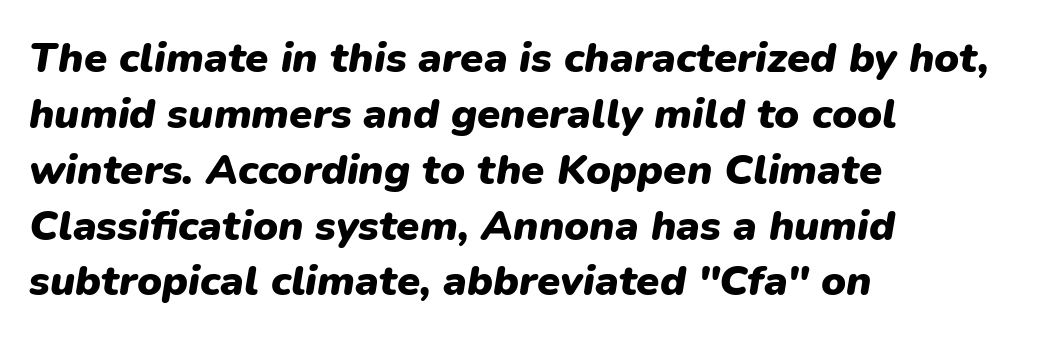
Q: Is the text bold? A: Yes.
Q: Is the text italic (slanted)? A: Yes, it leans right by about 9 degrees.
Q: Is the text underlined? A: No.
Q: How is the paragraph aligned? A: Left-aligned.
Q: Is the spacing between letters normal or unusually wide? A: Normal.
Q: Is the spacing between lines tight, normal or loose? A: Normal.
Q: Width (condensed, normal, or wide)? A: Normal.
Q: Stroke contrast? A: Low.
Q: x-height? A: Medium.
Q: Monospaced? A: No.
